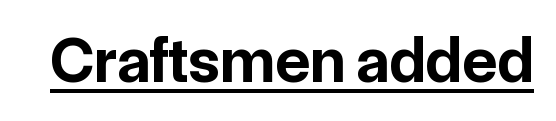
Q: Is the text bold? A: Yes.
Q: Is the text italic (slanted)? A: No, it is upright.
Q: Is the typeface a serif or a sans-serif typeface? A: Sans-serif.
Q: Is the text underlined? A: Yes.
Q: Is the spacing between letters normal or unusually wide? A: Normal.
Q: Width (condensed, normal, or wide)? A: Normal.
Q: Stroke contrast? A: Low.
Q: x-height? A: Medium.
Q: Monospaced? A: No.
